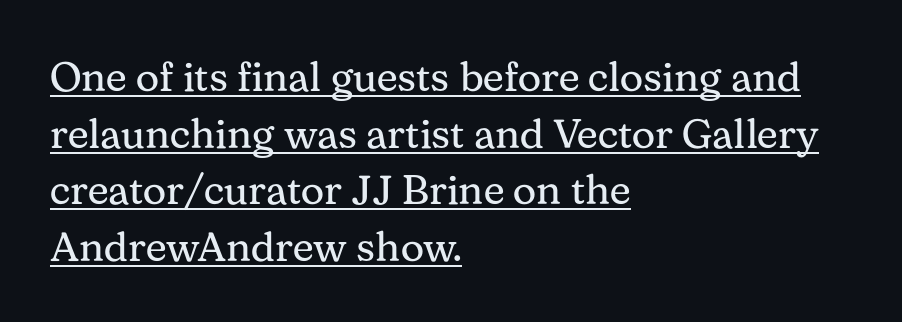
Q: Is the text bold? A: No.
Q: Is the text italic (slanted)? A: No, it is upright.
Q: Is the typeface a serif or a sans-serif typeface? A: Serif.
Q: Is the text underlined? A: Yes.
Q: How is the paragraph aligned? A: Left-aligned.
Q: Is the spacing between letters normal or unusually wide? A: Normal.
Q: Is the spacing between lines tight, normal or loose? A: Normal.
Q: Width (condensed, normal, or wide)? A: Normal.
Q: Stroke contrast? A: Medium.
Q: x-height? A: Medium.
Q: Monospaced? A: No.
